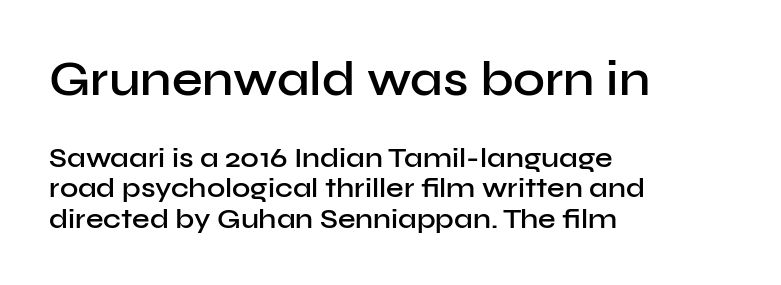
Q: Is the text bold? A: Semi-bold.
Q: Is the text italic (slanted)? A: No, it is upright.
Q: Is the typeface a serif or a sans-serif typeface? A: Sans-serif.
Q: Is the text underlined? A: No.
Q: How is the paragraph aligned? A: Left-aligned.
Q: Is the spacing between letters normal or unusually wide? A: Normal.
Q: Is the spacing between lines tight, normal or loose? A: Tight.
Q: Which block of text is set in a larger size, the first (top) or the second (bottom)? A: The first (top) one.
Q: Width (condensed, normal, or wide)? A: Normal.
Q: Stroke contrast? A: Low.
Q: x-height? A: Medium.
Q: Monospaced? A: No.
